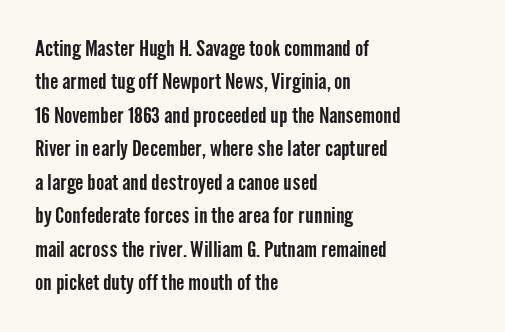
The image shows 22 px text type, upright; set left-aligned, normal line spacing (1.52x), normal letter spacing, not underlined.
